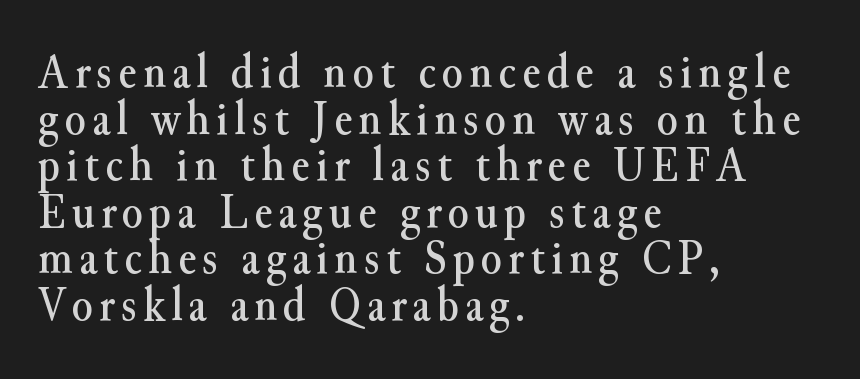
{"serif": "yes", "italic": "no", "width": "normal", "stroke_contrast": "medium", "x_height": "small", "monospaced": "no", "underline": "no", "align": "left", "line_spacing": "tight", "line_spacing_ratio": 0.97, "glyph_px": 48}
